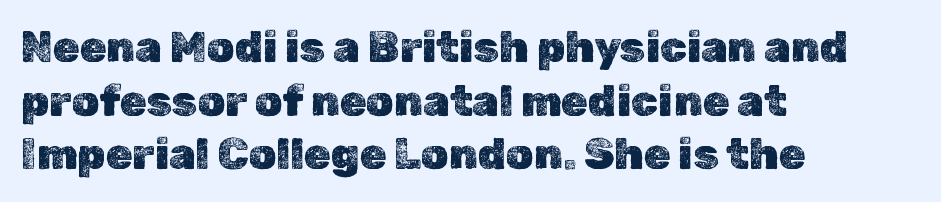
Q: Is the text italic (slanted)? A: No, it is upright.
Q: Is the text underlined? A: No.
Q: How is the paragraph aligned? A: Left-aligned.
Q: Is the spacing between letters normal or unusually wide? A: Normal.
Q: Is the spacing between lines tight, normal or loose? A: Normal.
Q: Width (condensed, normal, or wide)? A: Normal.
Q: x-height? A: Medium.
Q: Monospaced? A: No.
